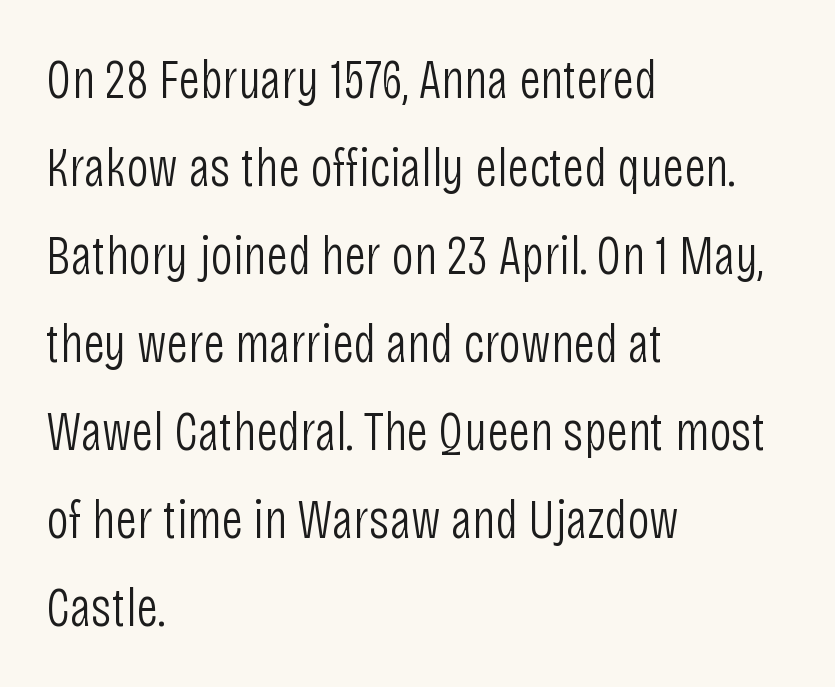
Q: Is the text bold? A: No.
Q: Is the text italic (slanted)? A: No, it is upright.
Q: Is the typeface a serif or a sans-serif typeface? A: Sans-serif.
Q: Is the text underlined? A: No.
Q: How is the paragraph aligned? A: Left-aligned.
Q: Is the spacing between letters normal or unusually wide? A: Normal.
Q: Is the spacing between lines tight, normal or loose? A: Normal.
Q: Width (condensed, normal, or wide)? A: Condensed.
Q: Stroke contrast? A: Low.
Q: x-height? A: Large.
Q: Monospaced? A: No.
